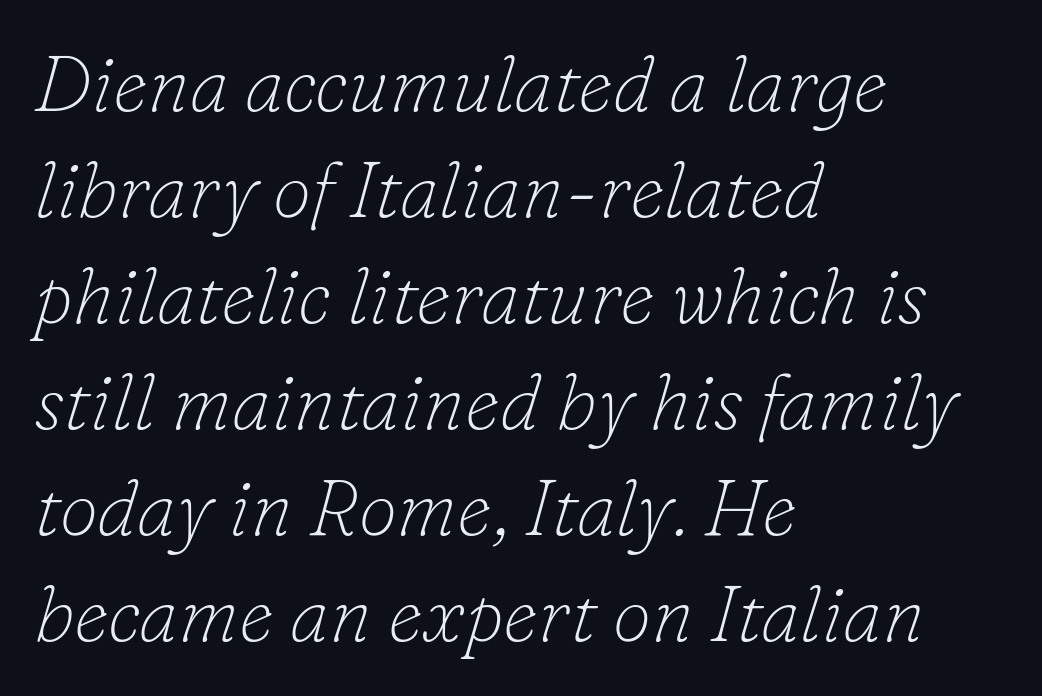
Each word holds together tightly as a unit, with standard inter-letter gaps. Horizontally, the lines are justified to the leading edge only. Underline: absent. You can tell it's italic because the verticals aren't actually vertical. Note the varied advance widths — an 'i' is clearly narrower than an 'm'.
